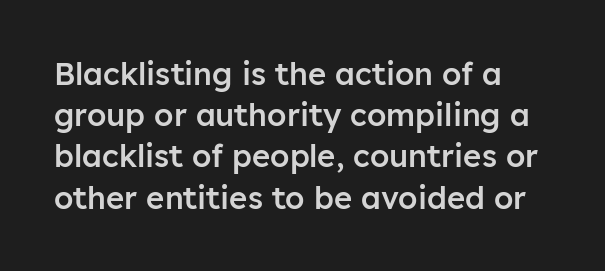
The image shows 31 px semibold sans-serif type, upright; set normal line spacing (1.33x), normal letter spacing, not underlined; low stroke contrast and a medium x-height.
